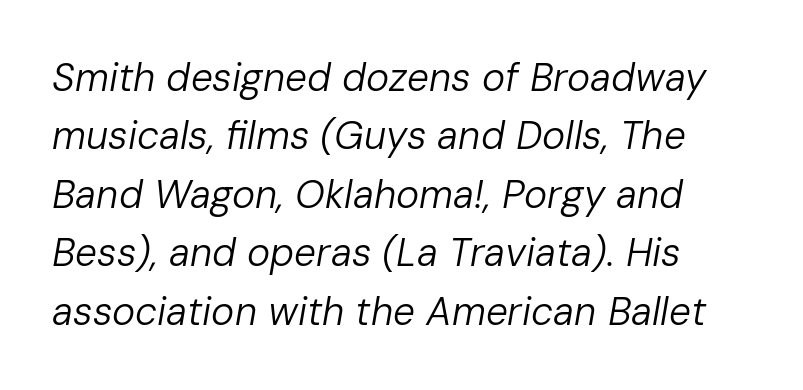
The image shows 39 px regular-weight type, italic (leaning right); set left-aligned, normal line spacing (1.5x), normal letter spacing, not underlined; low stroke contrast and a medium x-height.
